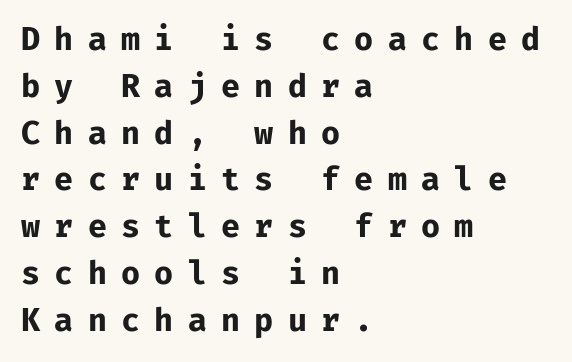
The image shows 31 px bold sans-serif type, upright; set left-aligned, normal line spacing (1.51x), unusually wide letter spacing (+0.46 em), not underlined; low stroke contrast and a medium x-height.
